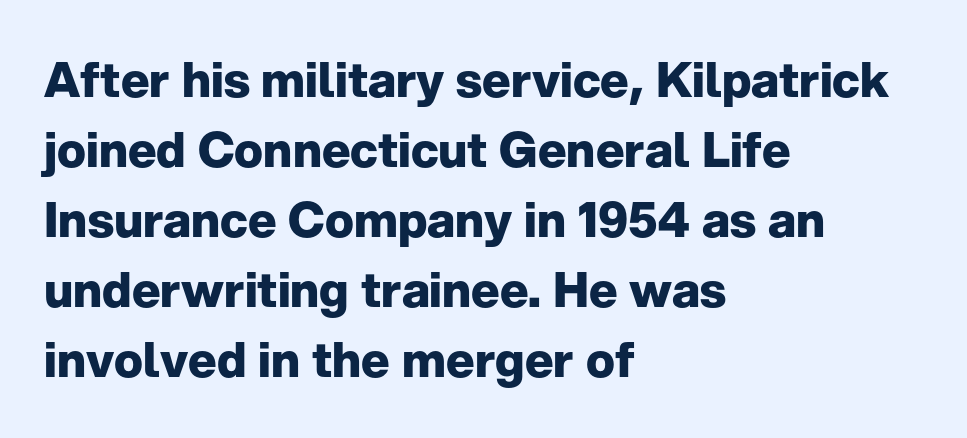
This sample has the flowing, uneven cadence of proportional lettering. In terms of letterform style, serifs are entirely absent. The rows are spaced the way most documents space them. The rendering anchors every line to the left-hand side.
